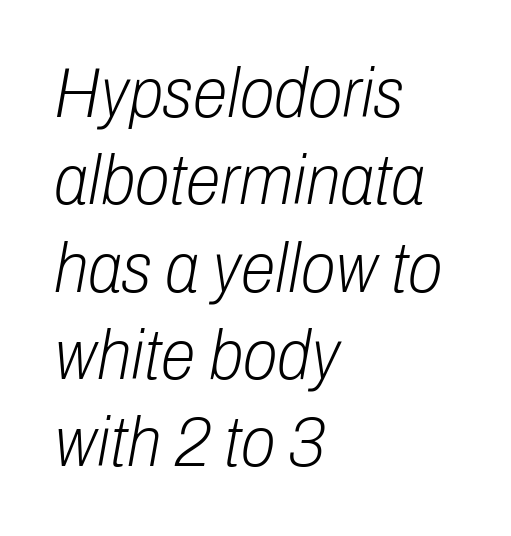
A bare baseline throughout the passage. Here the designer chose a conventional face with non-uniform glyph widths. Tracking here is standard; glyphs follow each other at the usual distance. The face used here has a pronounced slope to its letters.
